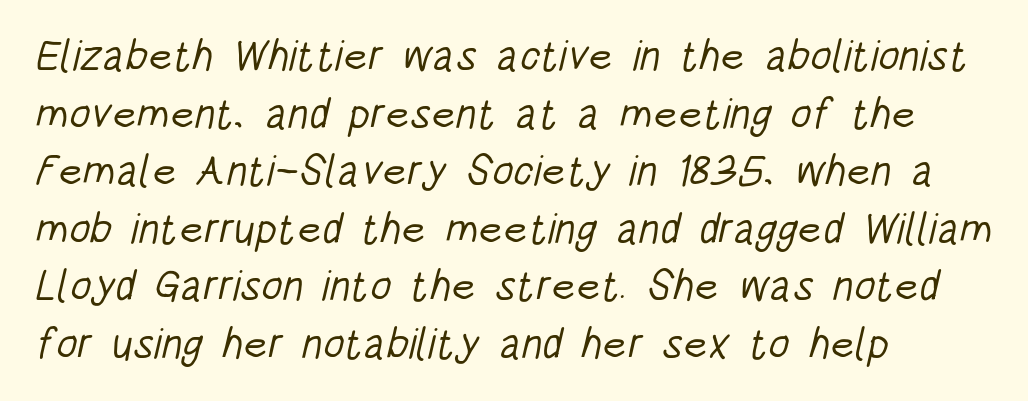
The image shows 43 px light, condensed sans-serif type; set left-aligned, normal line spacing (1.34x), normal letter spacing, not underlined; low stroke contrast and a large x-height.
